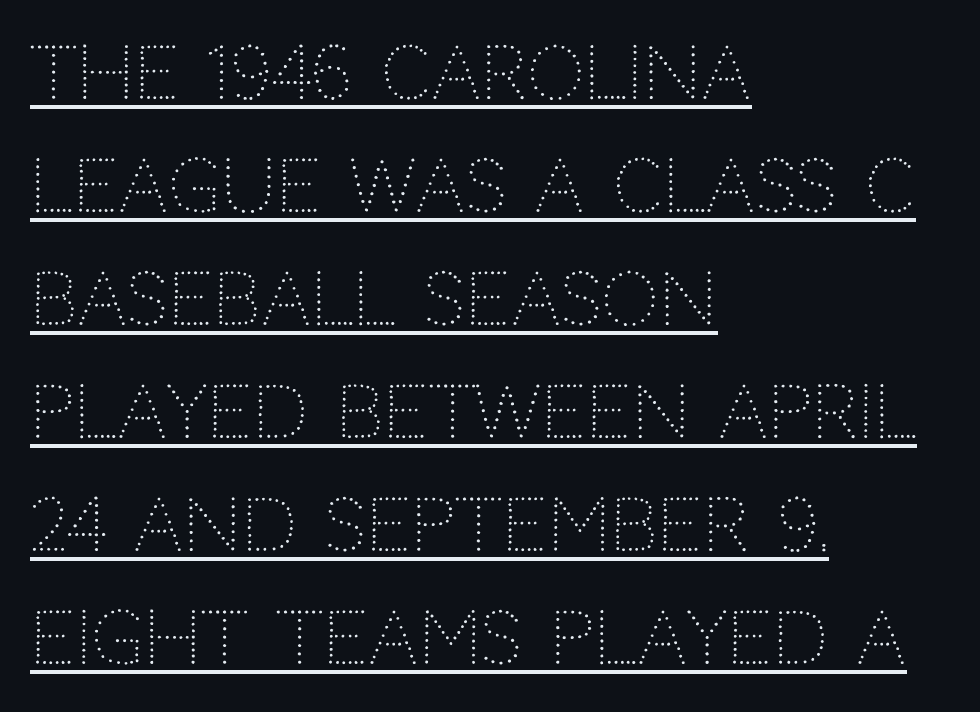
Default kerning and tracking; the words read as compact shapes. The face used here is proportionally spaced, like ordinary book or web type. All the whitespace from short lines collects on the right. Ordinary non-slanted type is in use. Counters stay open thanks to moderate or lighter strokes. The typeface chosen for these lines omits serifs.
